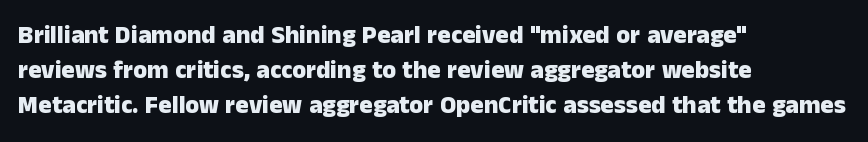
Q: Is the text bold? A: Yes.
Q: Is the text italic (slanted)? A: No, it is upright.
Q: Is the text underlined? A: No.
Q: How is the paragraph aligned? A: Left-aligned.
Q: Is the spacing between letters normal or unusually wide? A: Normal.
Q: Is the spacing between lines tight, normal or loose? A: Normal.
